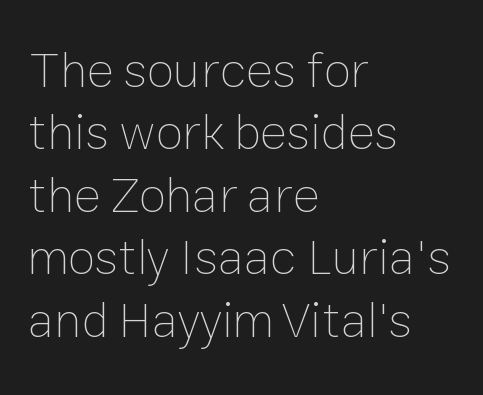
Q: Is the text bold? A: No.
Q: Is the text italic (slanted)? A: No, it is upright.
Q: Is the text underlined? A: No.
Q: How is the paragraph aligned? A: Left-aligned.
Q: Is the spacing between letters normal or unusually wide? A: Normal.
Q: Is the spacing between lines tight, normal or loose? A: Normal.
Q: Width (condensed, normal, or wide)? A: Normal.
Q: Stroke contrast? A: Low.
Q: x-height? A: Medium.
Q: Monospaced? A: No.
